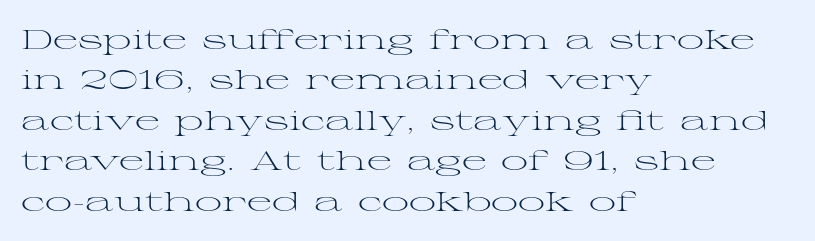
The passage shown stacks its lines at a standard gap. Students, note that the glyphs here touch the page at normal intervals. This reads as an unemphasized weight, regular at the heaviest. Typeset ragged right — the left edge is the straight one. No italicization has been applied; the sample stays upright.
